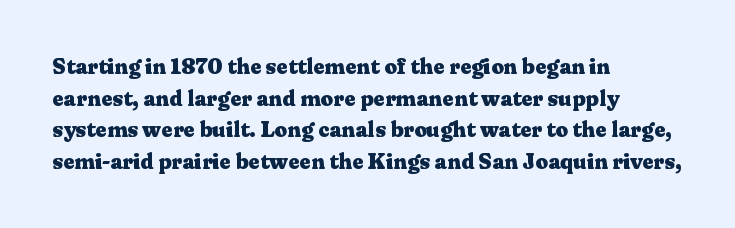
{"italic": "no", "bold": "yes", "underline": "no", "align": "left", "line_spacing": "normal", "line_spacing_ratio": 1.44, "letter_spacing": "normal", "letter_spacing_em": 0.0, "glyph_px": 22}
